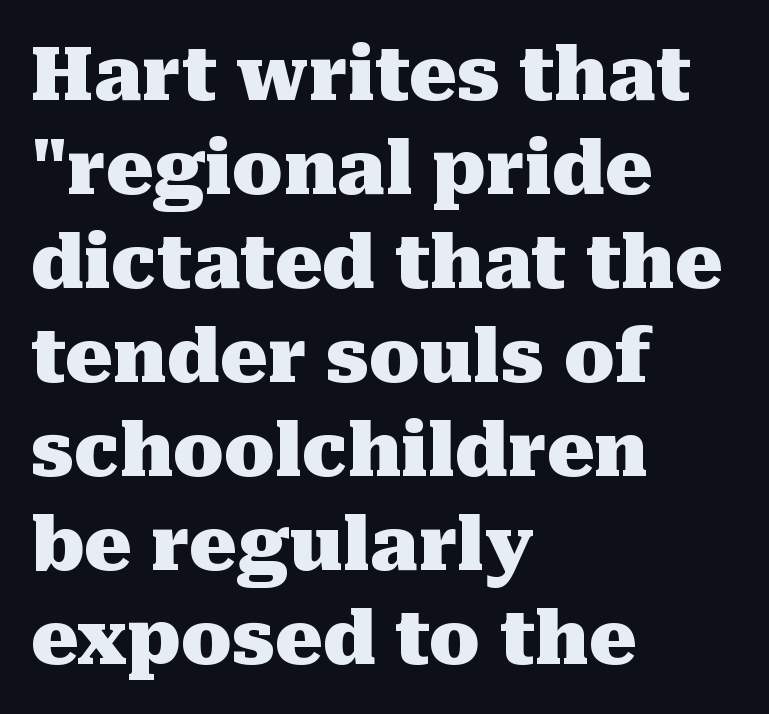
The image shows 74 px heavy serif type, upright; set left-aligned, normal line spacing (1.27x), normal letter spacing, not underlined; medium stroke contrast and a medium x-height.
